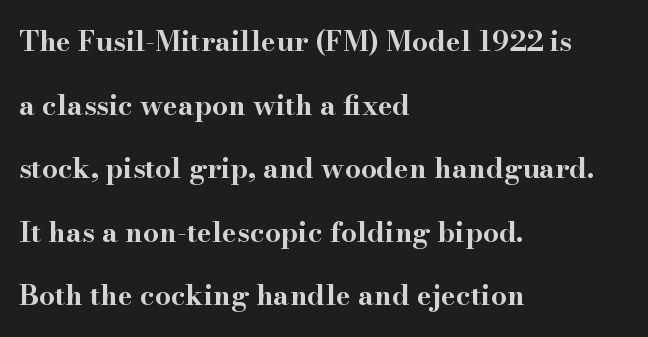
Q: Is the text bold? A: Yes.
Q: Is the text italic (slanted)? A: No, it is upright.
Q: Is the typeface a serif or a sans-serif typeface? A: Serif.
Q: Is the text underlined? A: No.
Q: How is the paragraph aligned? A: Left-aligned.
Q: Is the spacing between letters normal or unusually wide? A: Normal.
Q: Is the spacing between lines tight, normal or loose? A: Loose.
Q: Width (condensed, normal, or wide)? A: Wide.
Q: Stroke contrast? A: High.
Q: x-height? A: Small.
Q: Monospaced? A: No.
